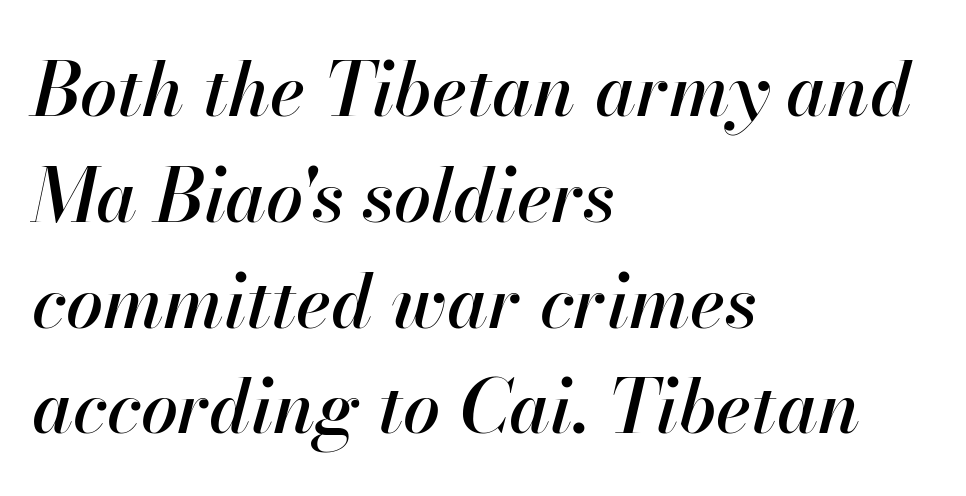
Q: Is the text italic (slanted)? A: Yes, it leans right by about 13 degrees.
Q: Is the text underlined? A: No.
Q: How is the paragraph aligned? A: Left-aligned.
Q: Is the spacing between letters normal or unusually wide? A: Normal.
Q: Is the spacing between lines tight, normal or loose? A: Normal.
Q: Width (condensed, normal, or wide)? A: Normal.
Q: Stroke contrast? A: High.
Q: x-height? A: Small.
Q: Monospaced? A: No.
